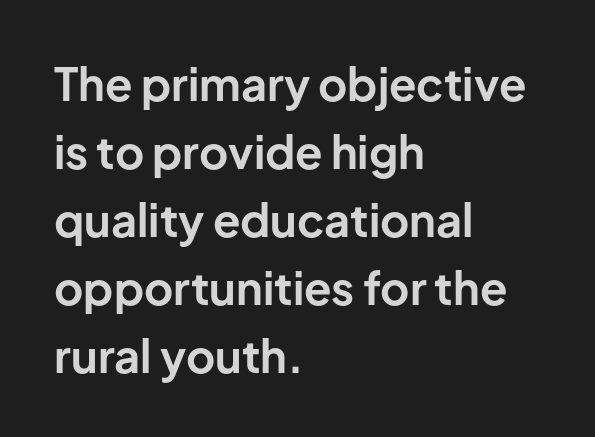
The letters are bold, with thick, heavy strokes. The glyphs are unaccompanied by any horizontal stroke below them. Character widths vary here, with narrow letters taking less room than wide ones. Every stem runs plumb, perpendicular to the baseline.
